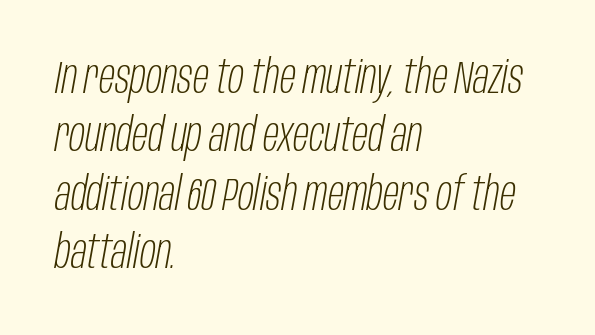
Which margin do the lines hug? The left one — the right edge is uneven. The typeface has the unassuming heft of standard copy or less. Short note: letters normally spaced. The letters advance in unequal steps, a hallmark of proportional type. Designer's note — italics engaged. The baseline area is clear.
